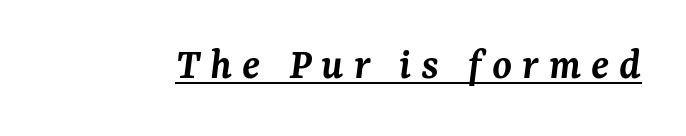
{"serif": "yes", "italic": "yes", "lean": "right", "slant_degrees": 7, "bold": "semi", "weight": "semibold", "width": "normal", "stroke_contrast": "medium", "x_height": "medium", "monospaced": "no", "underline": "yes", "letter_spacing": "wide", "letter_spacing_em": 0.22, "glyph_px": 45}
